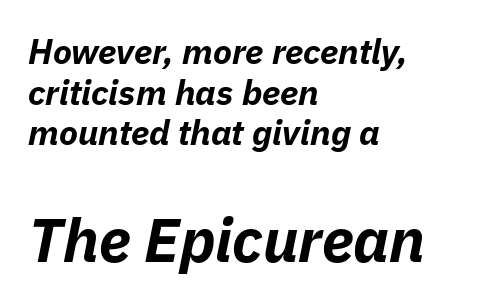
Q: Is the text bold? A: Yes.
Q: Is the text italic (slanted)? A: Yes, it leans right by about 11 degrees.
Q: Is the text underlined? A: No.
Q: How is the paragraph aligned? A: Left-aligned.
Q: Is the spacing between letters normal or unusually wide? A: Normal.
Q: Which block of text is set in a larger size, the first (top) or the second (bottom)? A: The second (bottom) one.
Q: Width (condensed, normal, or wide)? A: Normal.
Q: Stroke contrast? A: Low.
Q: x-height? A: Medium.
Q: Monospaced? A: No.
